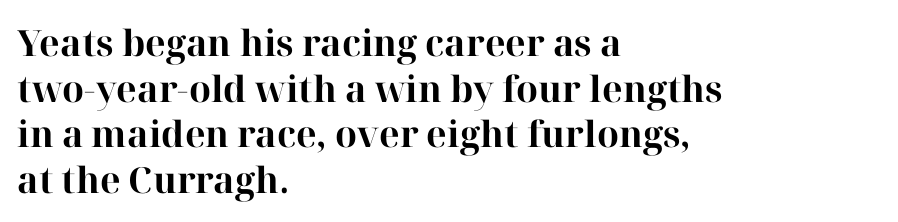
Q: Is the text bold? A: Yes.
Q: Is the text italic (slanted)? A: No, it is upright.
Q: Is the typeface a serif or a sans-serif typeface? A: Serif.
Q: Is the text underlined? A: No.
Q: How is the paragraph aligned? A: Left-aligned.
Q: Is the spacing between letters normal or unusually wide? A: Normal.
Q: Is the spacing between lines tight, normal or loose? A: Normal.
Q: Width (condensed, normal, or wide)? A: Normal.
Q: Stroke contrast? A: High.
Q: x-height? A: Medium.
Q: Monospaced? A: No.
